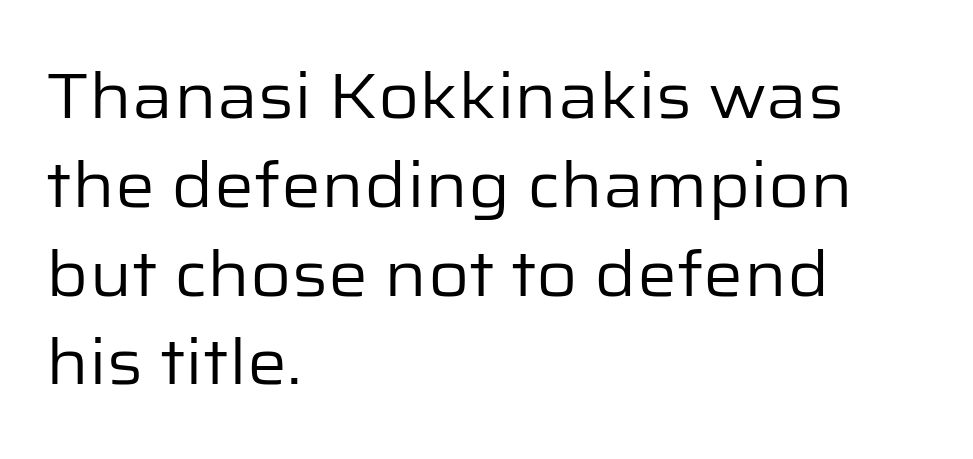
{"serif": "no", "italic": "no", "bold": "no", "weight": "regular", "width": "normal", "stroke_contrast": "low", "x_height": "medium", "monospaced": "no", "underline": "no", "align": "left", "line_spacing": "normal", "line_spacing_ratio": 1.41, "letter_spacing": "normal", "letter_spacing_em": 0.0, "glyph_px": 63}
